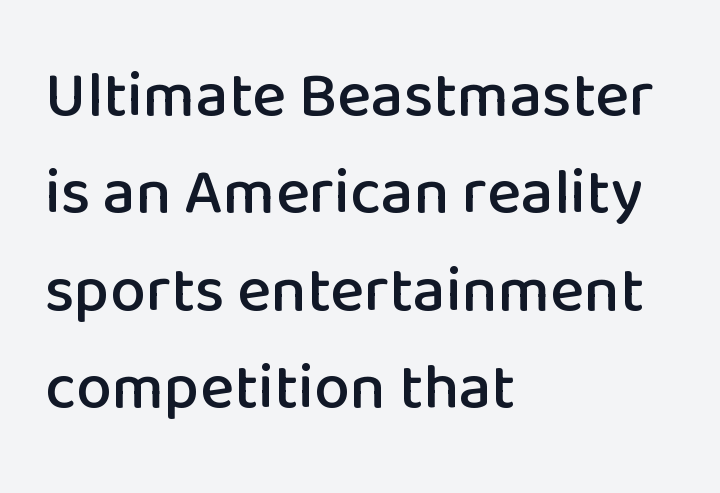
The image shows 64 px sans-serif type, upright; set left-aligned, normal line spacing (1.52x), normal letter spacing, not underlined; low stroke contrast and a medium x-height.
